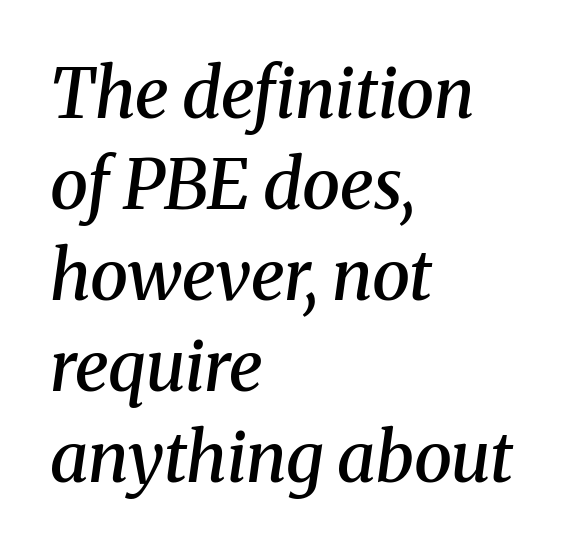
Q: Is the text bold? A: Semi-bold.
Q: Is the text italic (slanted)? A: Yes, it leans right by about 8 degrees.
Q: Is the typeface a serif or a sans-serif typeface? A: Serif.
Q: Is the text underlined? A: No.
Q: How is the paragraph aligned? A: Left-aligned.
Q: Is the spacing between letters normal or unusually wide? A: Normal.
Q: Is the spacing between lines tight, normal or loose? A: Normal.
Q: Width (condensed, normal, or wide)? A: Normal.
Q: Stroke contrast? A: Medium.
Q: x-height? A: Medium.
Q: Monospaced? A: No.
